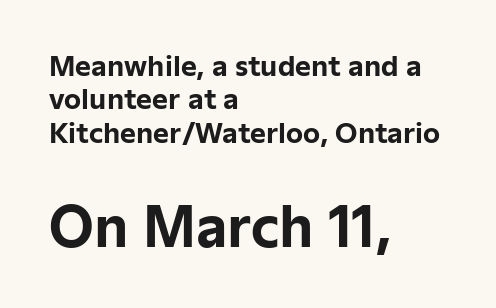
Scale increases going downward across the two blocks. The passage shown is typed in a proportional face where columns would drift. This sample uses plain, unmodified letter spacing. These lines are set flush left with a ragged right edge. Every character sits straight up, as roman type does.
